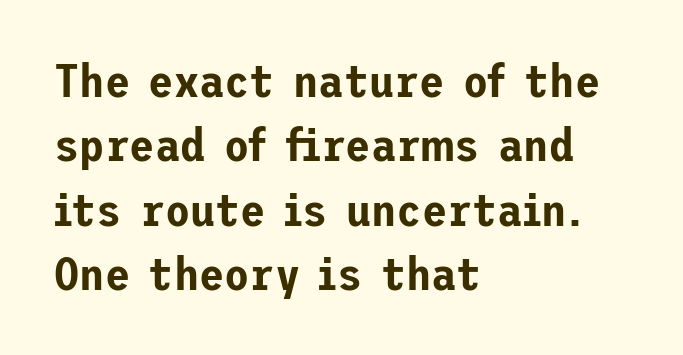
The passage shown stacks its lines at a standard gap. In terms of posture, this sample is upright. Does extra space separate the letters? No, they use regular spacing. The baseline area is clear.
